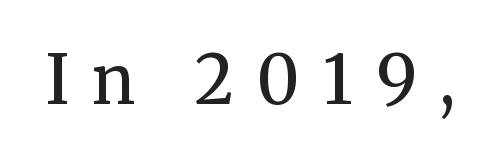
{"serif": "yes", "italic": "no", "bold": "semi", "weight": "semibold", "width": "normal", "stroke_contrast": "medium", "x_height": "medium", "monospaced": "no", "underline": "no", "letter_spacing": "wide", "letter_spacing_em": 0.34, "glyph_px": 67}
